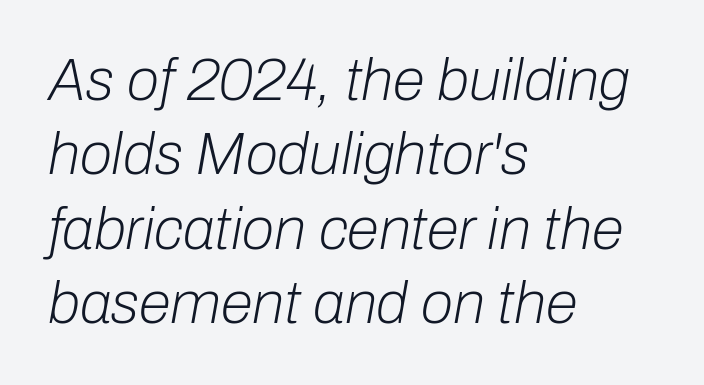
Q: Is the text bold? A: No.
Q: Is the text italic (slanted)? A: Yes, it leans right by about 10 degrees.
Q: Is the text underlined? A: No.
Q: How is the paragraph aligned? A: Left-aligned.
Q: Is the spacing between letters normal or unusually wide? A: Normal.
Q: Is the spacing between lines tight, normal or loose? A: Normal.
Q: Width (condensed, normal, or wide)? A: Normal.
Q: Stroke contrast? A: Low.
Q: x-height? A: Medium.
Q: Monospaced? A: No.
